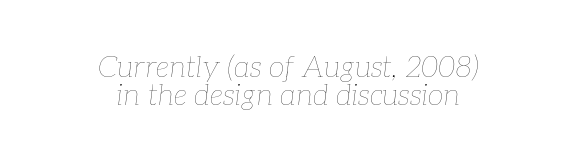
Spacing verdict: proportional, widths tailored to each character. The space directly below the letters is spotless. The weight tops out at a normal text grade. You could call the tracking neutral — neither tight nor loose.
